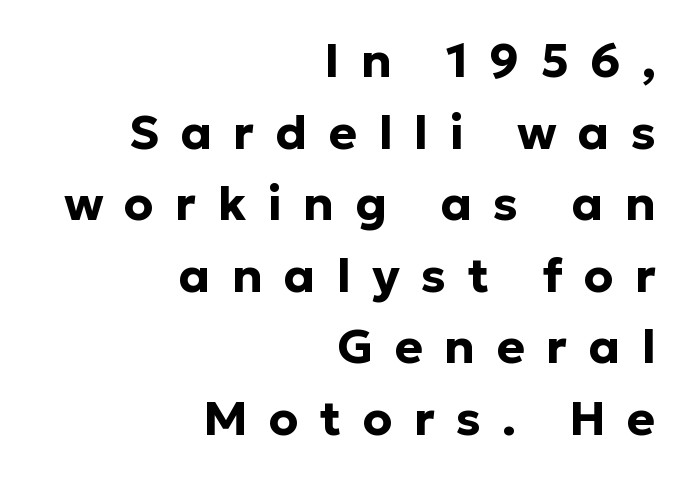
Q: Is the text bold? A: Yes.
Q: Is the text italic (slanted)? A: No, it is upright.
Q: Is the typeface a serif or a sans-serif typeface? A: Sans-serif.
Q: Is the text underlined? A: No.
Q: How is the paragraph aligned? A: Right-aligned.
Q: Is the spacing between letters normal or unusually wide? A: Unusually wide.
Q: Is the spacing between lines tight, normal or loose? A: Normal.
Q: Width (condensed, normal, or wide)? A: Normal.
Q: Stroke contrast? A: Low.
Q: x-height? A: Medium.
Q: Monospaced? A: No.
